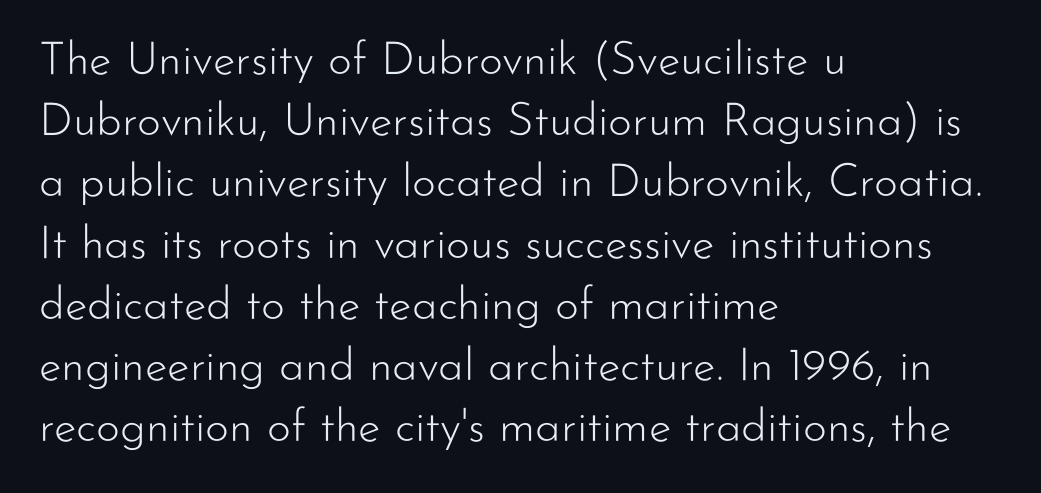
{"serif": "no", "italic": "no", "bold": "no", "weight": "light", "width": "normal", "stroke_contrast": "low", "x_height": "small", "monospaced": "no", "underline": "no", "align": "left", "line_spacing": "normal", "line_spacing_ratio": 1.33, "letter_spacing": "normal", "letter_spacing_em": 0.0, "glyph_px": 46}
